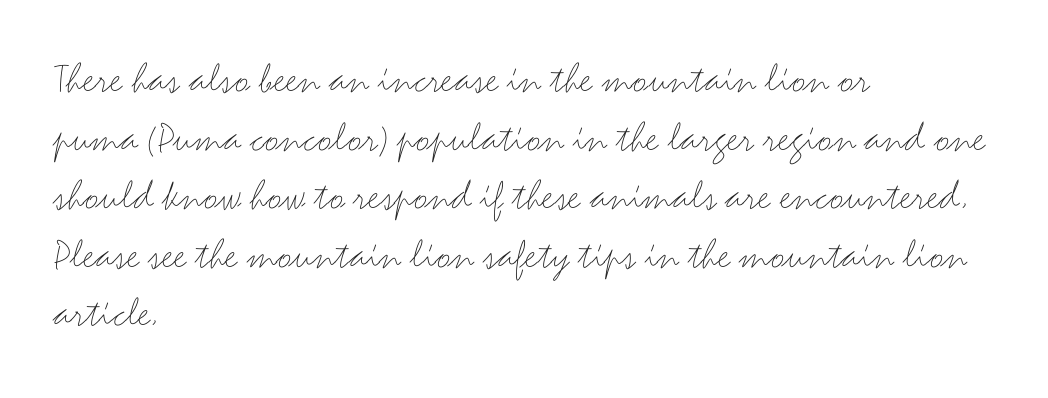
The image shows 44 px thin, wide sans-serif type; set left-aligned, normal line spacing (1.33x), normal letter spacing, not underlined; medium stroke contrast and a small x-height.
